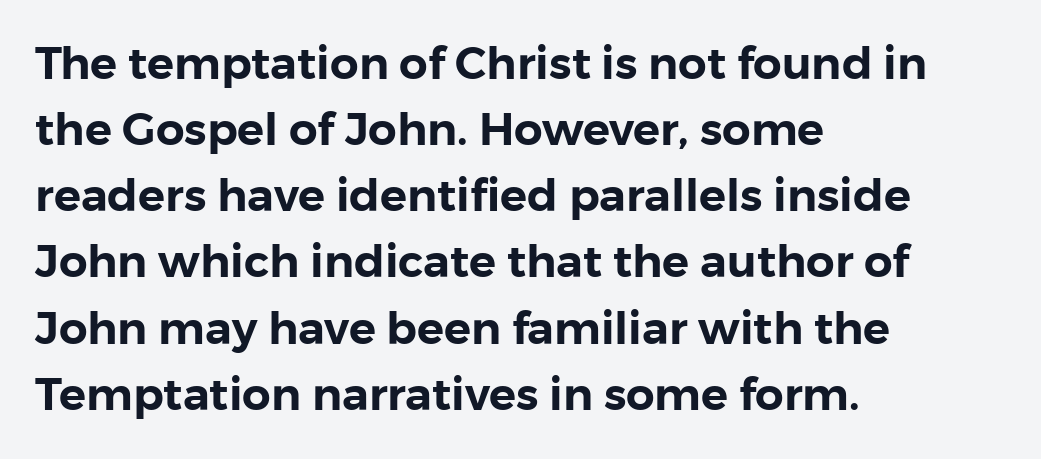
Q: Is the text italic (slanted)? A: No, it is upright.
Q: Is the typeface a serif or a sans-serif typeface? A: Sans-serif.
Q: Is the text underlined? A: No.
Q: How is the paragraph aligned? A: Left-aligned.
Q: Is the spacing between letters normal or unusually wide? A: Normal.
Q: Is the spacing between lines tight, normal or loose? A: Normal.
Q: Width (condensed, normal, or wide)? A: Normal.
Q: Stroke contrast? A: Low.
Q: x-height? A: Medium.
Q: Monospaced? A: No.
